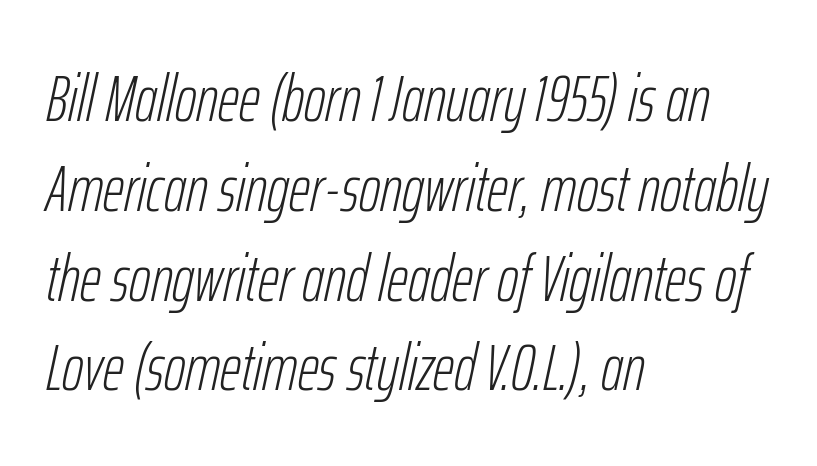
Q: Is the text bold? A: No.
Q: Is the text italic (slanted)? A: Yes, it leans right by about 12 degrees.
Q: Is the text underlined? A: No.
Q: How is the paragraph aligned? A: Left-aligned.
Q: Is the spacing between letters normal or unusually wide? A: Normal.
Q: Is the spacing between lines tight, normal or loose? A: Normal.
Q: Width (condensed, normal, or wide)? A: Condensed.
Q: Stroke contrast? A: Low.
Q: x-height? A: Medium.
Q: Monospaced? A: No.
